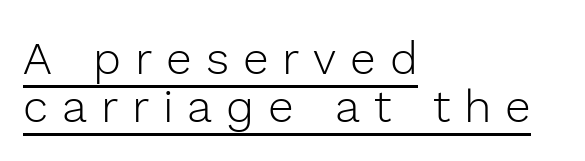
Q: Is the text bold? A: No.
Q: Is the text italic (slanted)? A: No, it is upright.
Q: Is the typeface a serif or a sans-serif typeface? A: Sans-serif.
Q: Is the text underlined? A: Yes.
Q: How is the paragraph aligned? A: Left-aligned.
Q: Is the spacing between letters normal or unusually wide? A: Unusually wide.
Q: Is the spacing between lines tight, normal or loose? A: Tight.
Q: Width (condensed, normal, or wide)? A: Normal.
Q: x-height? A: Medium.
Q: Monospaced? A: No.
